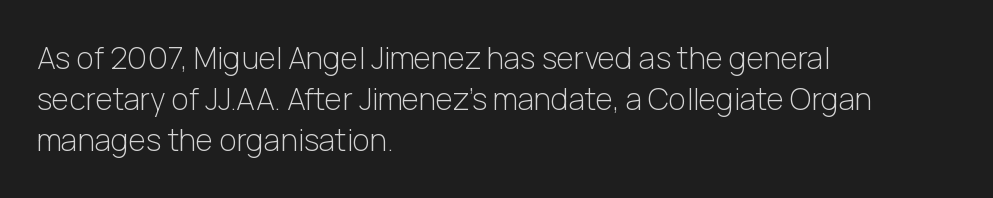
Q: Is the text bold? A: No.
Q: Is the text italic (slanted)? A: No, it is upright.
Q: Is the typeface a serif or a sans-serif typeface? A: Sans-serif.
Q: Is the text underlined? A: No.
Q: How is the paragraph aligned? A: Left-aligned.
Q: Is the spacing between letters normal or unusually wide? A: Normal.
Q: Is the spacing between lines tight, normal or loose? A: Normal.
Q: Width (condensed, normal, or wide)? A: Normal.
Q: Stroke contrast? A: Low.
Q: x-height? A: Medium.
Q: Monospaced? A: No.
